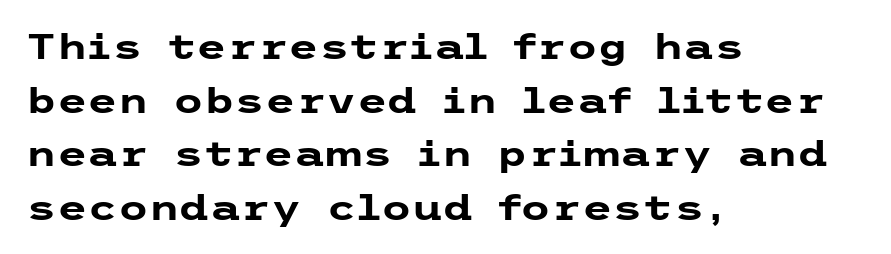
The image shows 35 px heavy, wide sans-serif type, upright; set left-aligned, normal line spacing (1.53x), normal letter spacing, not underlined; low stroke contrast and a medium x-height.
